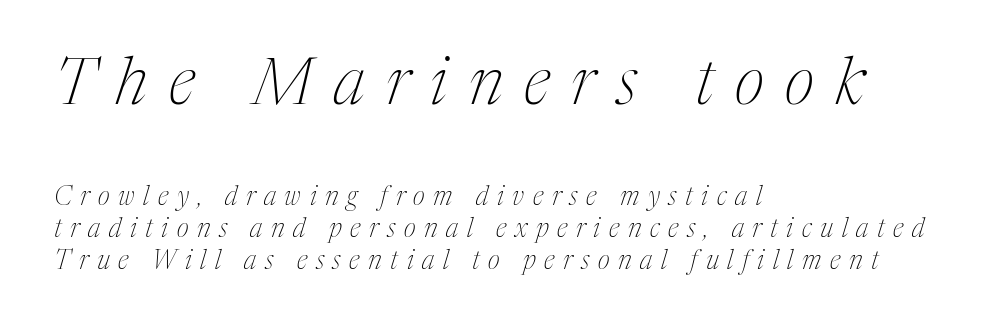
Letter spacing: wide. Old-style or modern, the face here clearly has serifs. Decoration check: the copy has no underline. Left-aligned paragraph, ragged on the right.
